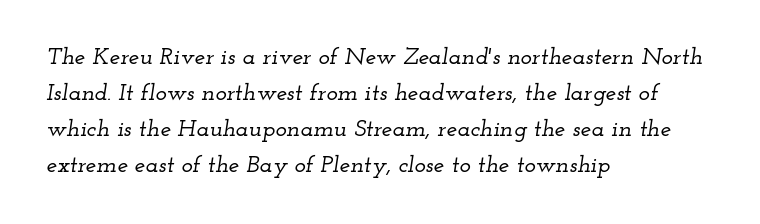
Q: Is the text italic (slanted)? A: Yes, it leans right by about 12 degrees.
Q: Is the text underlined? A: No.
Q: How is the paragraph aligned? A: Left-aligned.
Q: Is the spacing between letters normal or unusually wide? A: Normal.
Q: Is the spacing between lines tight, normal or loose? A: Normal.
